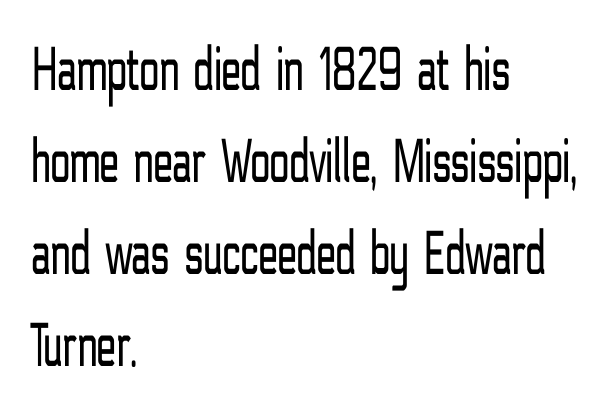
The image shows 64 px light, condensed sans-serif type, upright; set left-aligned, normal line spacing (1.44x), normal letter spacing, not underlined; low stroke contrast and a medium x-height.
